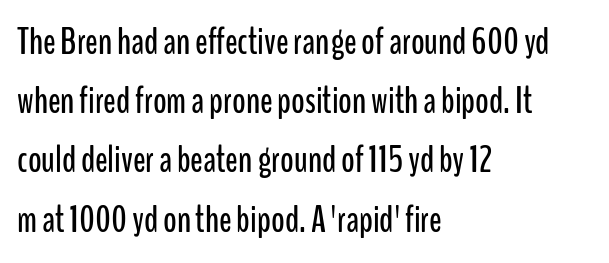
The image shows 37 px condensed sans-serif type, upright; set left-aligned, normal line spacing (1.6x), normal letter spacing, not underlined; low stroke contrast and a medium x-height.
